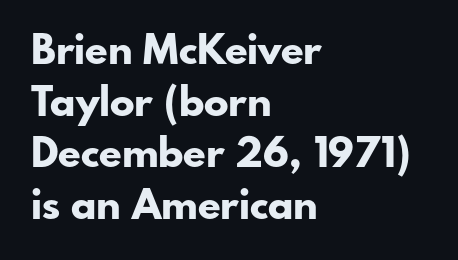
{"serif": "no", "italic": "no", "bold": "yes", "weight": "bold", "width": "normal", "stroke_contrast": "low", "x_height": "small", "monospaced": "no", "underline": "no", "align": "left", "line_spacing": "normal", "line_spacing_ratio": 1.26, "letter_spacing": "normal", "letter_spacing_em": 0.0, "glyph_px": 41}
